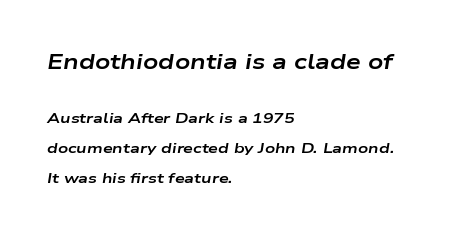
The image shows 21 px bold type, italic (leaning right); set left-aligned, loose line spacing (2.12x), normal letter spacing, not underlined; the first (top) block is 1.5x larger.
